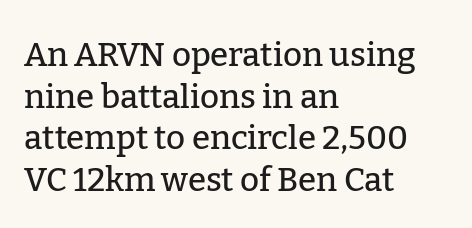
{"serif": "yes", "italic": "no", "width": "normal", "stroke_contrast": "low", "x_height": "medium", "monospaced": "no", "underline": "no", "align": "left", "line_spacing": "normal", "line_spacing_ratio": 1.26, "letter_spacing": "normal", "letter_spacing_em": 0.0, "glyph_px": 33}
